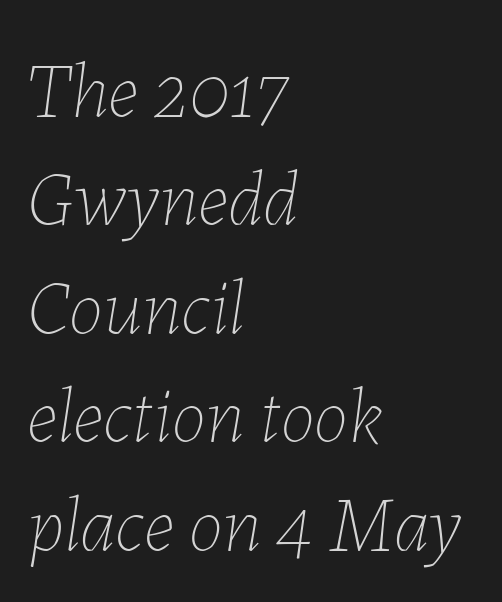
{"italic": "yes", "lean": "right", "slant_degrees": 7, "bold": "no", "weight": "thin", "width": "normal", "stroke_contrast": "low", "x_height": "medium", "monospaced": "no", "underline": "no", "align": "left", "line_spacing": "normal", "line_spacing_ratio": 1.39, "letter_spacing": "normal", "letter_spacing_em": 0.0, "glyph_px": 78}
